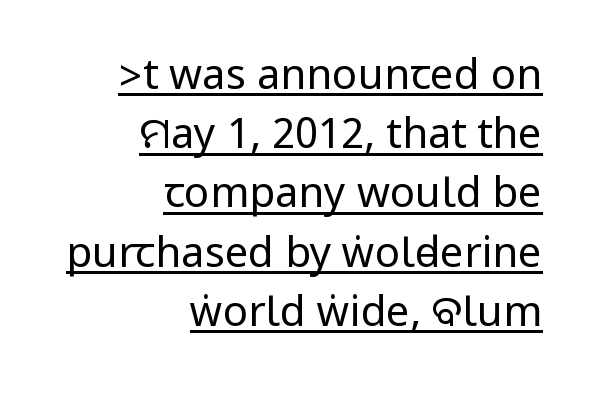
{"serif": "no", "italic": "no", "bold": "no", "weight": "regular", "width": "condensed", "stroke_contrast": "low", "underline": "yes", "align": "right", "line_spacing": "normal", "line_spacing_ratio": 1.41, "letter_spacing": "normal", "letter_spacing_em": 0.0, "glyph_px": 42}
